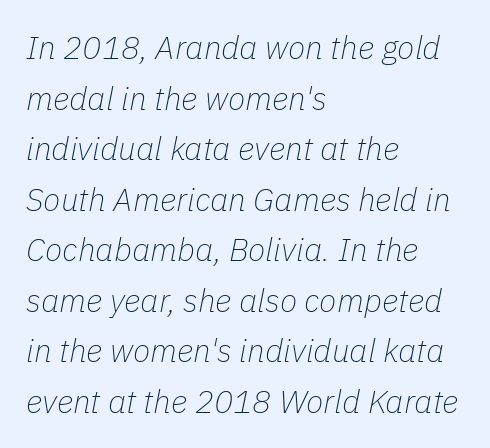
Students, observe: this is what conventionally led text looks like. Line starts are locked; line ends wander. Heaviness? Minimal to ordinary, like unemphasized prose. Clear beneath every line of the passage. The type is set solid horizontally, with unmodified tracking. Is the type slanted? Yes — the strokes lean at a clear angle.
